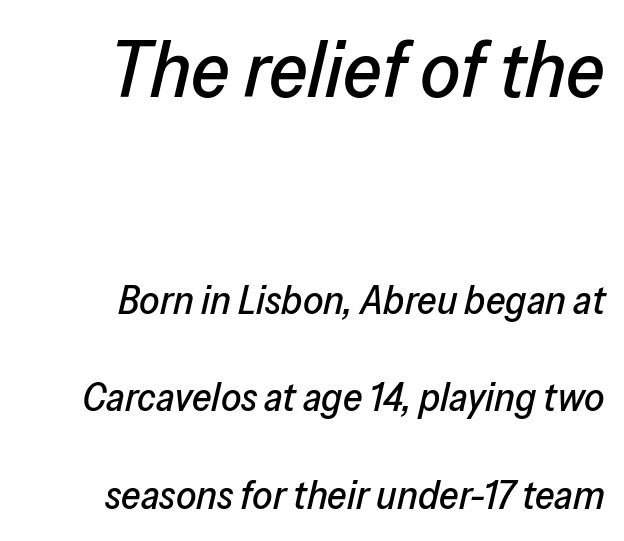
The image shows 79 px text type, italic (leaning right); set right-aligned, loose line spacing (2.43x), normal letter spacing, not underlined; the first (top) block is 1.98x larger; low stroke contrast and a medium x-height.
